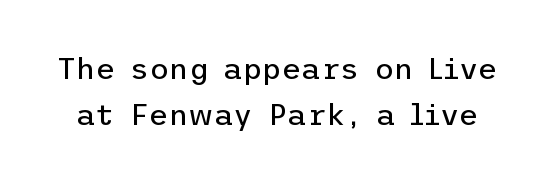
The image shows 30 px regular-weight sans-serif type, upright; set normal line spacing (1.52x), normal letter spacing, not underlined; low stroke contrast and a medium x-height.
